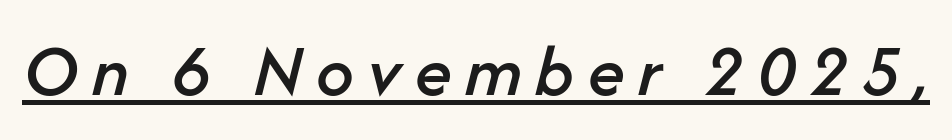
{"italic": "yes", "lean": "right", "slant_degrees": 14, "width": "normal", "stroke_contrast": "low", "x_height": "medium", "monospaced": "no", "underline": "yes", "glyph_px": 75}
